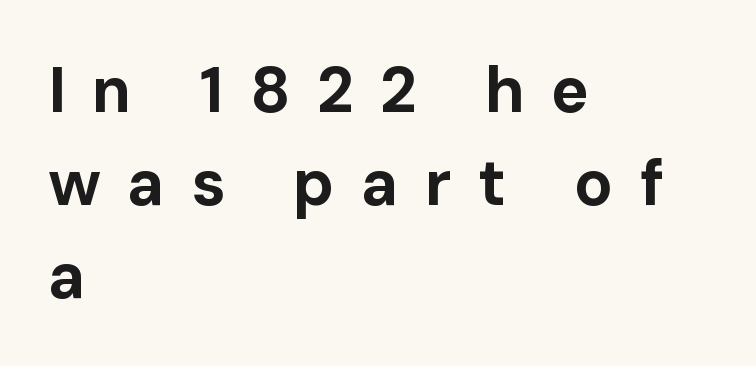
The image shows 64 px bold sans-serif type, upright; set left-aligned, normal line spacing (1.45x), unusually wide letter spacing (+0.41 em), not underlined; low stroke contrast and a medium x-height.
